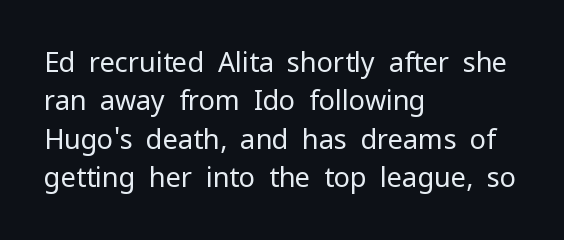
Q: Is the text bold? A: No.
Q: Is the text italic (slanted)? A: No, it is upright.
Q: Is the text underlined? A: No.
Q: How is the paragraph aligned? A: Left-aligned.
Q: Is the spacing between letters normal or unusually wide? A: Normal.
Q: Is the spacing between lines tight, normal or loose? A: Normal.
